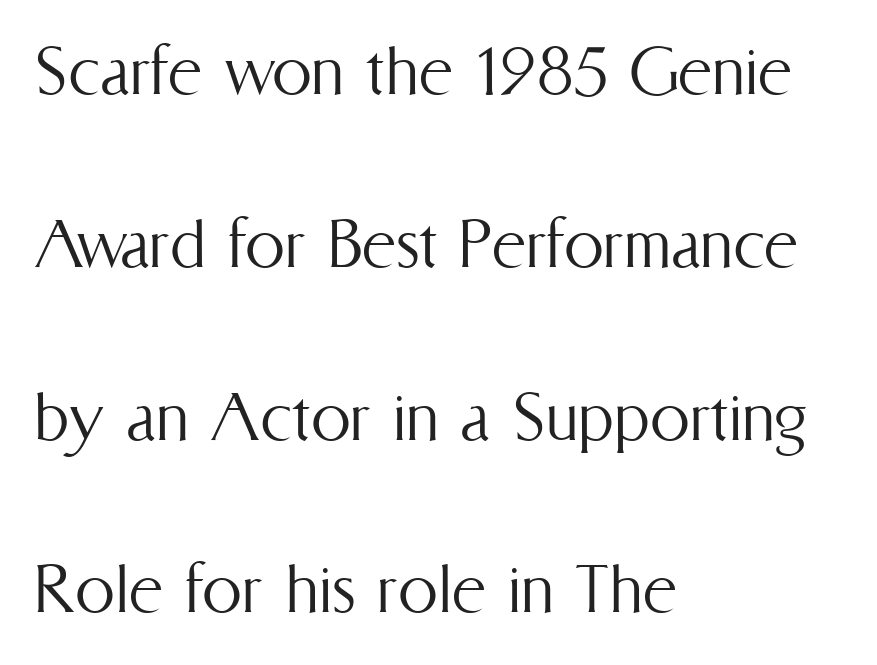
Q: Is the text bold? A: No.
Q: Is the text italic (slanted)? A: No, it is upright.
Q: Is the text underlined? A: No.
Q: How is the paragraph aligned? A: Left-aligned.
Q: Is the spacing between letters normal or unusually wide? A: Normal.
Q: Is the spacing between lines tight, normal or loose? A: Loose.
Q: Width (condensed, normal, or wide)? A: Condensed.
Q: Stroke contrast? A: Medium.
Q: x-height? A: Medium.
Q: Monospaced? A: No.
